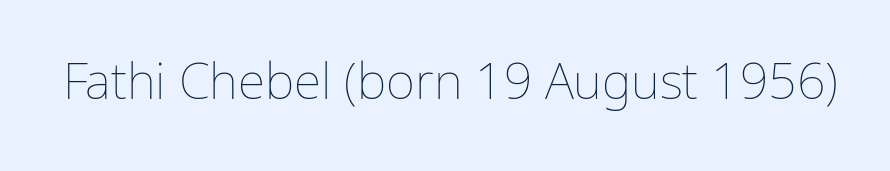
In terms of posture, this sample is upright. The face used here is proportionally spaced, like ordinary book or web type. Letters rest on an invisible, unmarked baseline. Caption: face not bold, strokes unweighted.
